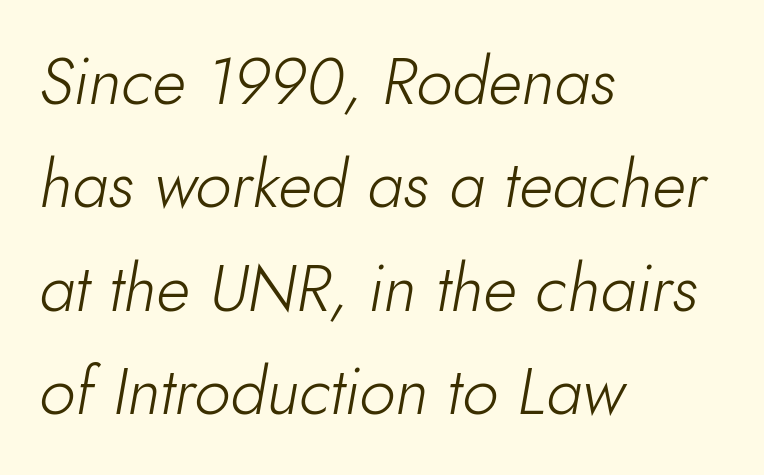
No word sits above an underline. You can tell it's italic because the verticals aren't actually vertical. Is this a fixed-width face? No — the glyphs have proportional, varying widths. How are the letters spaced? Ordinarily, with no added tracking.
